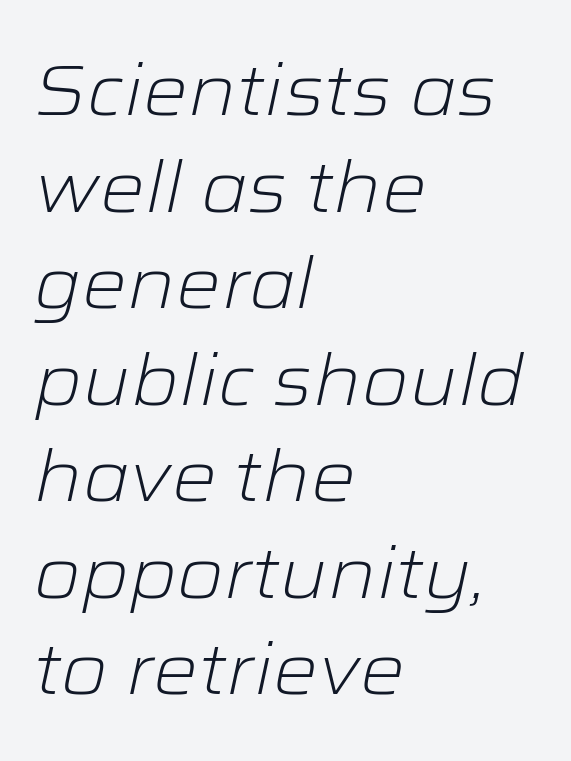
Q: Is the text bold? A: No.
Q: Is the text italic (slanted)? A: Yes, it leans right by about 12 degrees.
Q: Is the text underlined? A: No.
Q: How is the paragraph aligned? A: Left-aligned.
Q: Is the spacing between letters normal or unusually wide? A: Normal.
Q: Is the spacing between lines tight, normal or loose? A: Normal.
Q: Width (condensed, normal, or wide)? A: Wide.
Q: Stroke contrast? A: Low.
Q: x-height? A: Medium.
Q: Monospaced? A: No.
